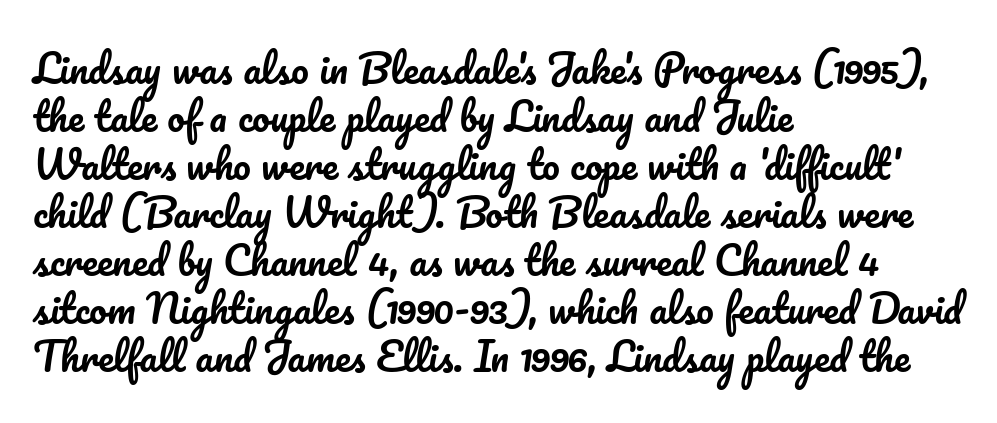
Q: Is the text italic (slanted)? A: Yes.
Q: Is the text underlined? A: No.
Q: How is the paragraph aligned? A: Left-aligned.
Q: Is the spacing between letters normal or unusually wide? A: Normal.
Q: Width (condensed, normal, or wide)? A: Normal.
Q: Stroke contrast? A: Low.
Q: x-height? A: Small.
Q: Monospaced? A: No.
